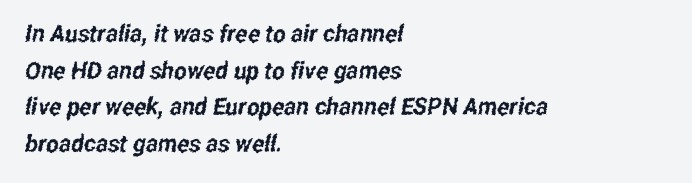
Q: Is the text underlined? A: No.
Q: How is the paragraph aligned? A: Left-aligned.
Q: Is the spacing between letters normal or unusually wide? A: Normal.
Q: Is the spacing between lines tight, normal or loose? A: Normal.
